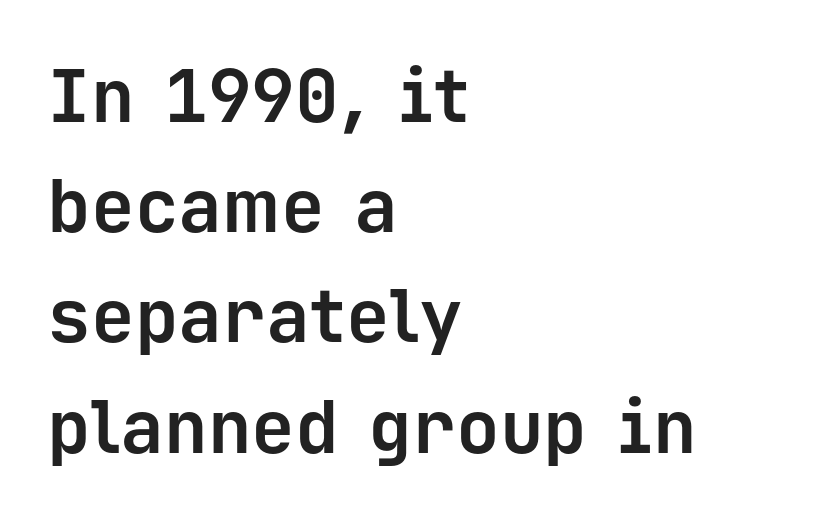
Note the uniform advance width — an 'i' takes as much space as an 'm'. Check where the strokes stop: nothing finishes them off — pure sans. Posture: straight, roman, zero tilt. The letters sit at their default tracking, neither squeezed nor spread. Strokes here are thick enough to call this a true bold.
